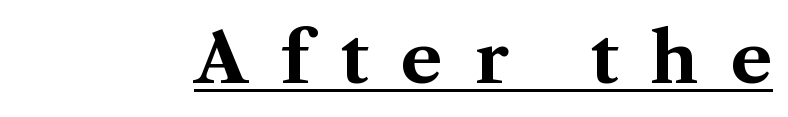
Is this a fixed-width face? No — the glyphs have proportional, varying widths. Stroke thickness is high; the sample reads as a true bold. Characters follow at a spacing far wider than the type designer built in. The font family rendered here belongs to the serif group. This sample carries an underscore along the baseline area. Notice how the stems are strictly vertical — no italics here.
